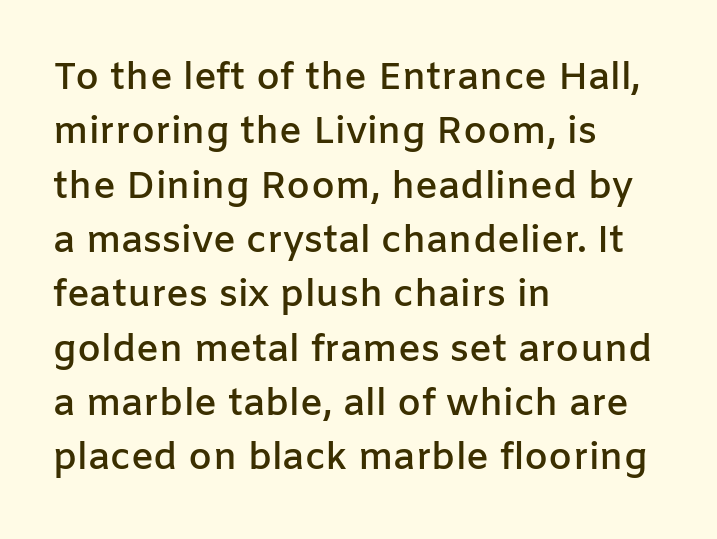
To sum up the face: it is a sans, with no serifs. Horizontal bands of white between lines are of average thickness. The font is running at a semibold setting, under full bold. No word sits above an underline. The typesetter chose a ragged-right arrangement here.
